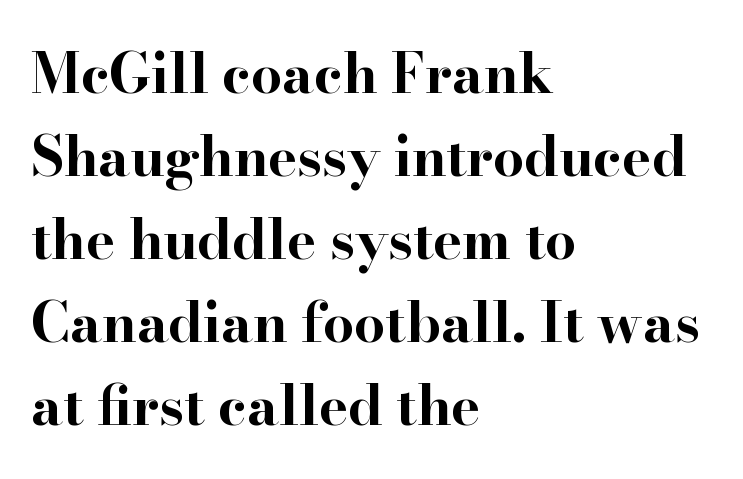
Q: Is the text bold? A: Yes.
Q: Is the text italic (slanted)? A: No, it is upright.
Q: Is the typeface a serif or a sans-serif typeface? A: Serif.
Q: Is the text underlined? A: No.
Q: How is the paragraph aligned? A: Left-aligned.
Q: Is the spacing between letters normal or unusually wide? A: Normal.
Q: Is the spacing between lines tight, normal or loose? A: Normal.
Q: Width (condensed, normal, or wide)? A: Wide.
Q: Stroke contrast? A: High.
Q: x-height? A: Small.
Q: Monospaced? A: No.
